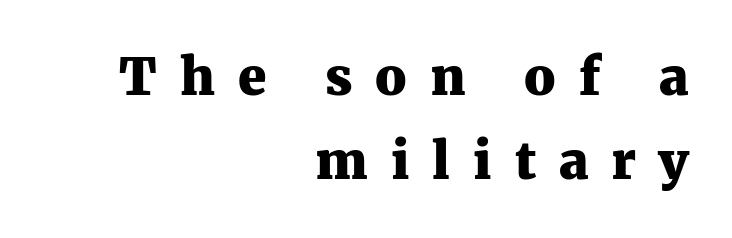
The image shows 51 px heavy serif type, upright; set right-aligned, normal line spacing (1.65x), unusually wide letter spacing (+0.45 em), not underlined; medium stroke contrast and a medium x-height.
